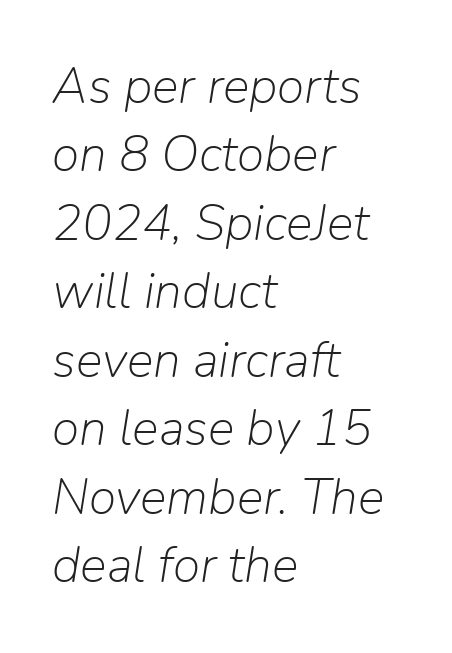
Q: Is the text bold? A: No.
Q: Is the text italic (slanted)? A: Yes, it leans right by about 9 degrees.
Q: Is the text underlined? A: No.
Q: How is the paragraph aligned? A: Left-aligned.
Q: Is the spacing between letters normal or unusually wide? A: Normal.
Q: Is the spacing between lines tight, normal or loose? A: Normal.
Q: Width (condensed, normal, or wide)? A: Normal.
Q: Stroke contrast? A: Low.
Q: x-height? A: Medium.
Q: Monospaced? A: No.
